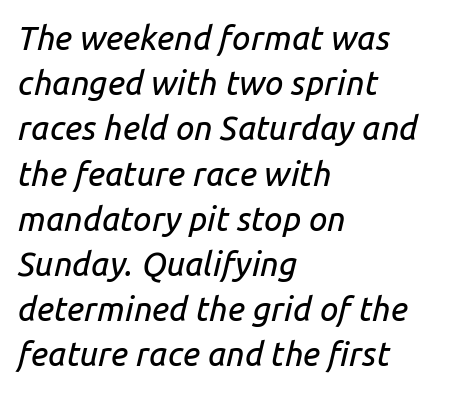
{"italic": "yes", "lean": "right", "slant_degrees": 14, "width": "normal", "stroke_contrast": "low", "x_height": "medium", "monospaced": "no", "underline": "no", "align": "left", "line_spacing": "normal", "line_spacing_ratio": 1.37, "letter_spacing": "normal", "letter_spacing_em": 0.0, "glyph_px": 33}
